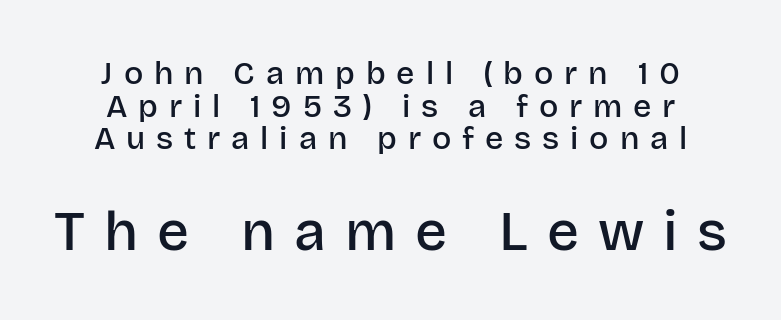
{"serif": "no", "italic": "no", "bold": "semi", "weight": "semibold", "width": "normal", "stroke_contrast": "low", "x_height": "large", "monospaced": "no", "underline": "no", "line_spacing": "tight", "line_spacing_ratio": 1.02, "letter_spacing": "wide", "letter_spacing_em": 0.34, "larger_block": "second", "size_ratio": 1.75, "glyph_px": 56}
